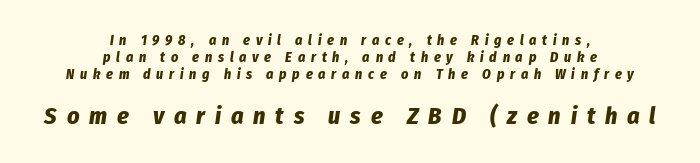
The image shows 24 px bold type, italic (leaning right); set centered, line spacing 1.22x, unusually wide letter spacing (+0.41 em), not underlined; the second (bottom) block is 1.71x larger.
